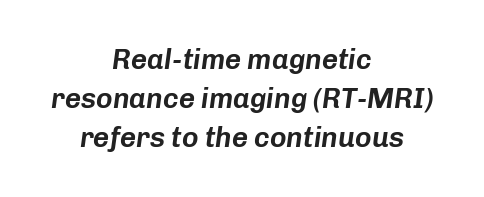
The image shows 28 px text type, italic (leaning right); set centered, normal line spacing (1.4x), normal letter spacing, not underlined; low stroke contrast and a medium x-height.
